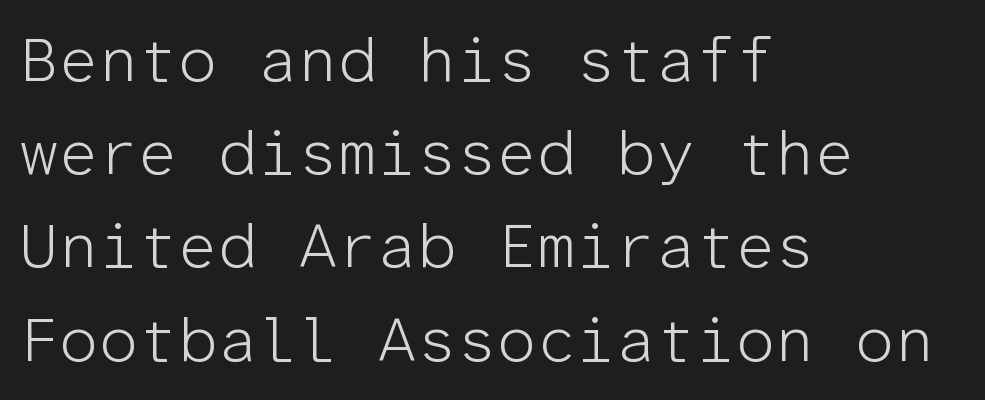
Q: Is the text bold? A: No.
Q: Is the text italic (slanted)? A: No, it is upright.
Q: Is the typeface a serif or a sans-serif typeface? A: Sans-serif.
Q: Is the text underlined? A: No.
Q: How is the paragraph aligned? A: Left-aligned.
Q: Is the spacing between letters normal or unusually wide? A: Normal.
Q: Is the spacing between lines tight, normal or loose? A: Normal.
Q: Width (condensed, normal, or wide)? A: Normal.
Q: Stroke contrast? A: Low.
Q: x-height? A: Medium.
Q: Monospaced? A: Yes.
